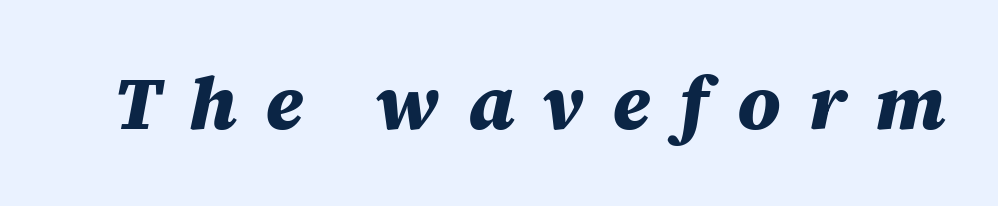
Q: Is the text bold? A: Yes.
Q: Is the text italic (slanted)? A: Yes, it leans right by about 12 degrees.
Q: Is the text underlined? A: No.
Q: Is the spacing between letters normal or unusually wide? A: Unusually wide.
Q: Width (condensed, normal, or wide)? A: Normal.
Q: Stroke contrast? A: Medium.
Q: x-height? A: Large.
Q: Monospaced? A: No.
